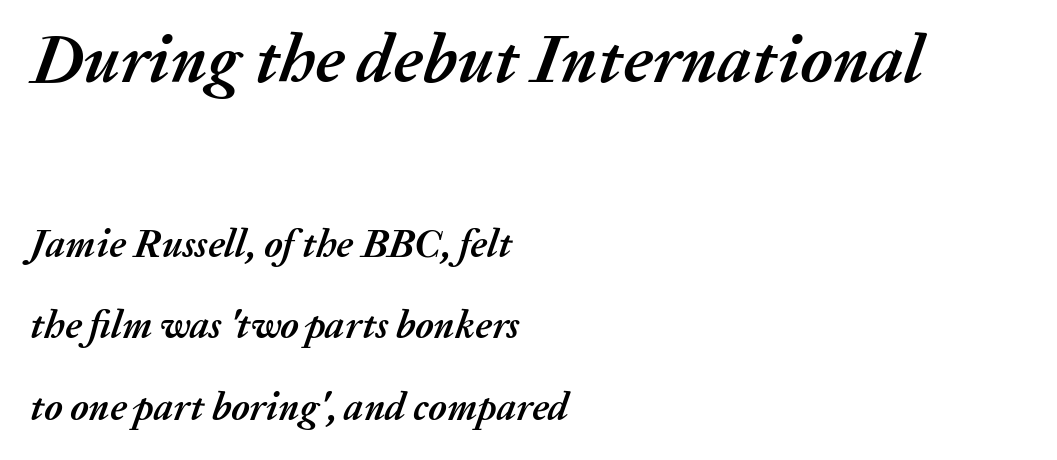
The image shows 68 px semibold type, italic (leaning right); set left-aligned, loose line spacing (2.09x), normal letter spacing, not underlined; the first (top) block is 1.74x larger; medium stroke contrast and a medium x-height.
